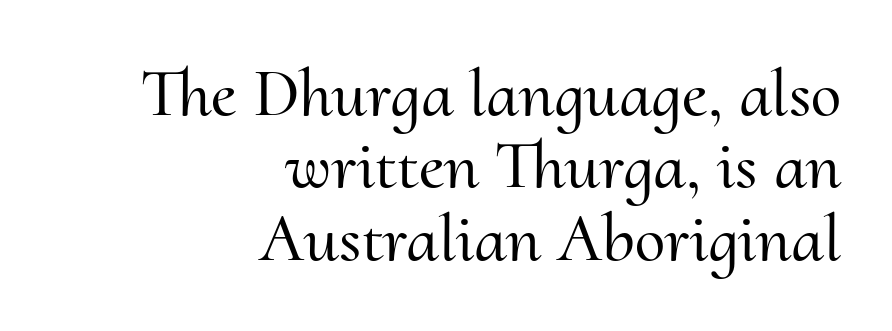
The image shows 69 px serif type, upright; set right-aligned, tight line spacing (1.05x), normal letter spacing, not underlined; medium stroke contrast and a small x-height.
